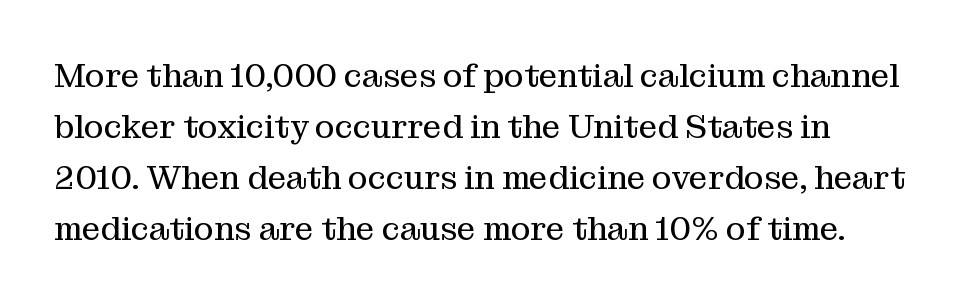
Q: Is the text bold? A: No.
Q: Is the text italic (slanted)? A: No, it is upright.
Q: Is the typeface a serif or a sans-serif typeface? A: Serif.
Q: Is the text underlined? A: No.
Q: Is the spacing between letters normal or unusually wide? A: Normal.
Q: Is the spacing between lines tight, normal or loose? A: Normal.
Q: Width (condensed, normal, or wide)? A: Normal.
Q: Stroke contrast? A: Medium.
Q: x-height? A: Medium.
Q: Monospaced? A: No.
